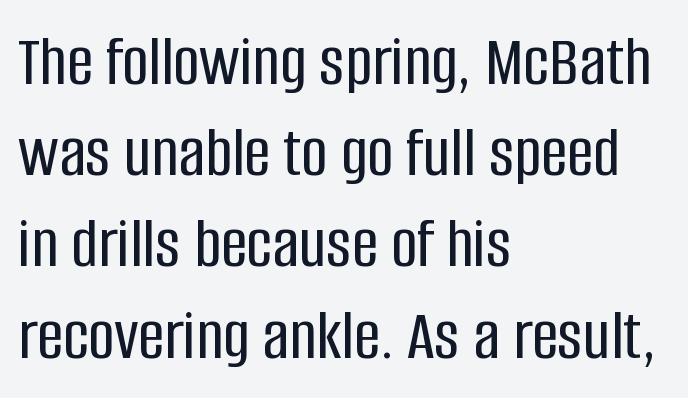
{"serif": "no", "italic": "no", "width": "condensed", "stroke_contrast": "low", "x_height": "large", "monospaced": "no", "underline": "no", "align": "left", "line_spacing": "normal", "line_spacing_ratio": 1.25, "letter_spacing": "normal", "letter_spacing_em": 0.0, "glyph_px": 73}
